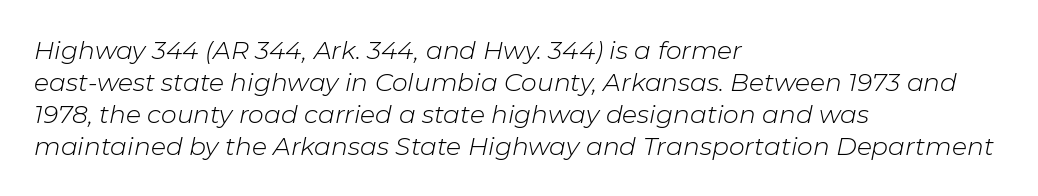
These lines are set flush left with a ragged right edge. Italic? Definitely — the glyphs are oblique. Plain, unruled lines of type. Normally led — the rows are evenly, conventionally spaced.
